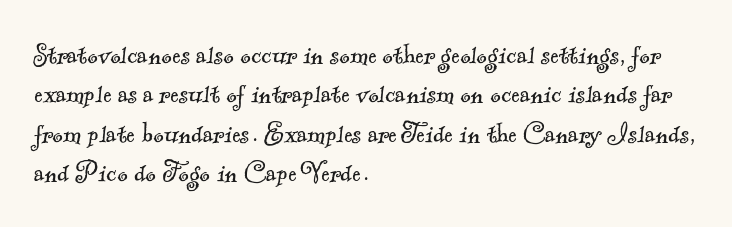
Q: Is the text bold? A: No.
Q: Is the typeface a serif or a sans-serif typeface? A: Serif.
Q: Is the text underlined? A: No.
Q: How is the paragraph aligned? A: Left-aligned.
Q: Is the spacing between letters normal or unusually wide? A: Normal.
Q: Width (condensed, normal, or wide)? A: Normal.
Q: x-height? A: Small.
Q: Monospaced? A: No.
